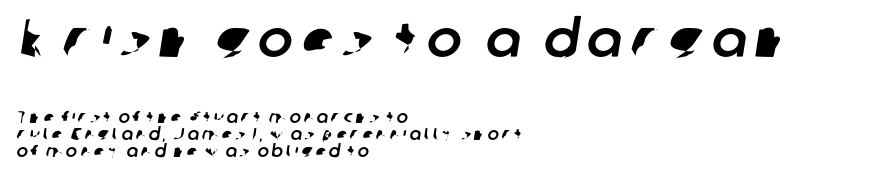
Q: Is the typeface a serif or a sans-serif typeface? A: Sans-serif.
Q: Is the text underlined? A: No.
Q: How is the paragraph aligned? A: Left-aligned.
Q: Is the spacing between lines tight, normal or loose? A: Tight.
Q: Which block of text is set in a larger size, the first (top) or the second (bottom)? A: The first (top) one.
Q: Width (condensed, normal, or wide)? A: Normal.
Q: Stroke contrast? A: Low.
Q: x-height? A: Medium.
Q: Monospaced? A: No.
